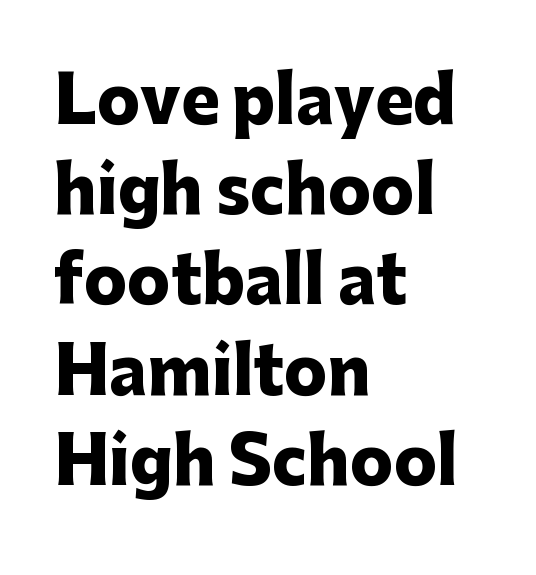
{"serif": "no", "italic": "no", "bold": "yes", "weight": "heavy", "width": "normal", "stroke_contrast": "low", "x_height": "medium", "monospaced": "no", "underline": "no", "align": "left", "line_spacing": "normal", "line_spacing_ratio": 1.41, "letter_spacing": "normal", "letter_spacing_em": 0.0, "glyph_px": 64}
